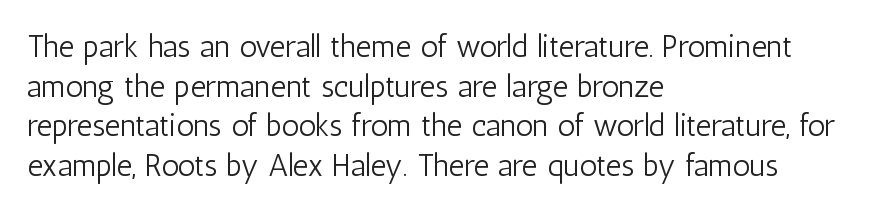
Q: Is the text bold? A: No.
Q: Is the text italic (slanted)? A: No, it is upright.
Q: Is the typeface a serif or a sans-serif typeface? A: Sans-serif.
Q: Is the text underlined? A: No.
Q: How is the paragraph aligned? A: Left-aligned.
Q: Is the spacing between letters normal or unusually wide? A: Normal.
Q: Is the spacing between lines tight, normal or loose? A: Normal.
Q: Width (condensed, normal, or wide)? A: Condensed.
Q: Stroke contrast? A: Low.
Q: x-height? A: Medium.
Q: Monospaced? A: No.
